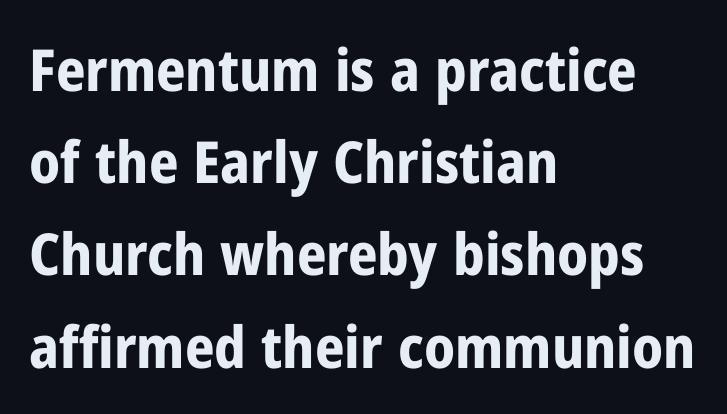
Words appear dense and cohesive because spacing is normal. The foot of each line stays bare and open. The lettering stays uniformly vertical, giving the passage a roman look. The designer left line spacing at the default. The lines are quadded left.
